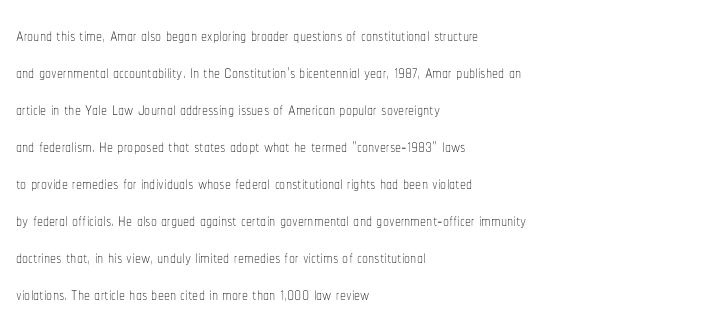
The image shows 24 px text type, upright; set left-aligned, normal line spacing (1.54x), normal letter spacing, not underlined.
